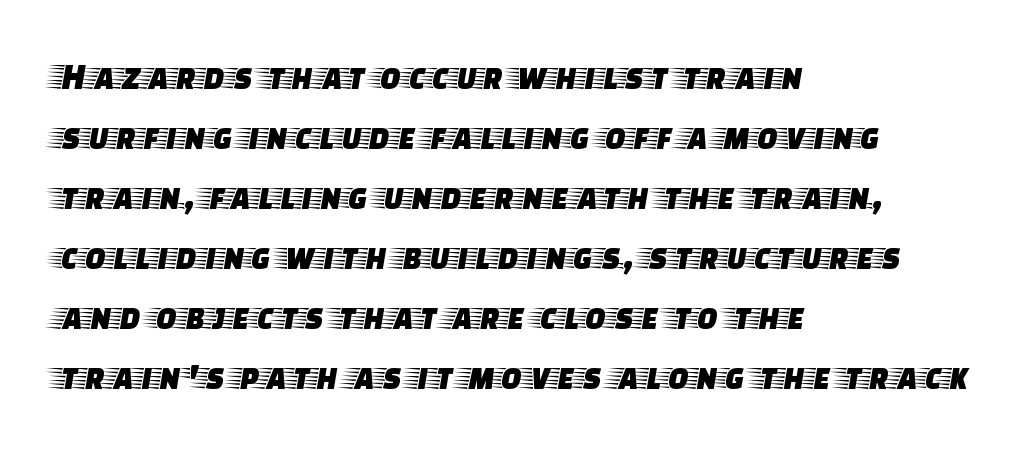
Where is the straight margin? On the left. The rows are spaced the way most documents space them. In terms of letterform style, serifs are clearly present.
